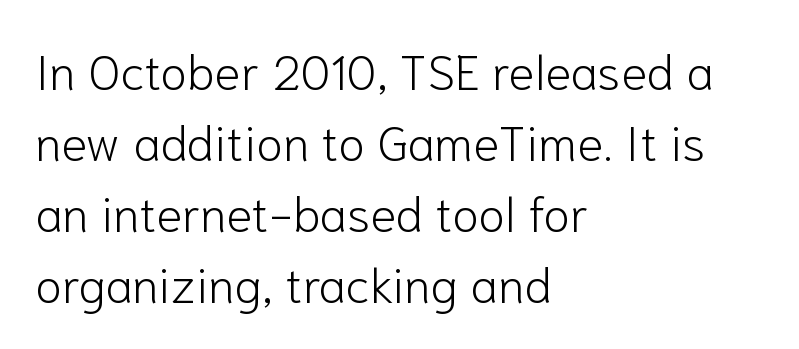
Nobody touched the tracking dial on this one. A clean baseline with only descenders dipping below it. A light-to-regular cut is what we see here. The specimen reads as upright at a glance. Think of a printed novel: that variable character pitch is what you see here.
